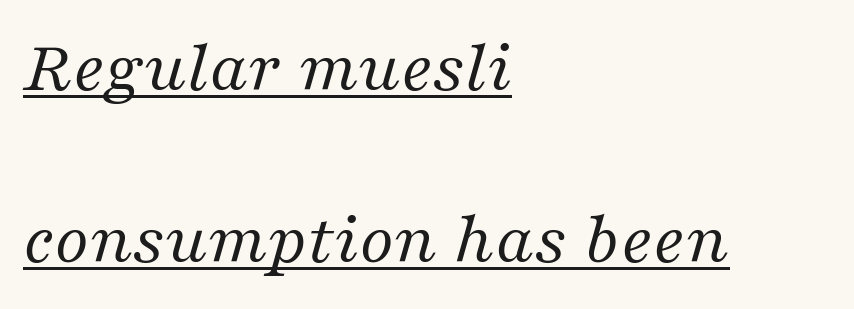
A typesetter would call this proportional, since set widths differ per character. The line-height multiplier appears high, well above default. The lettering is marked with a stroke running underneath it. Visually the block forms a straight wall on the left and a jagged coastline on the right. Tracking here is standard; glyphs follow each other at the usual distance. If you drew a line through each stem, it would be angled.
